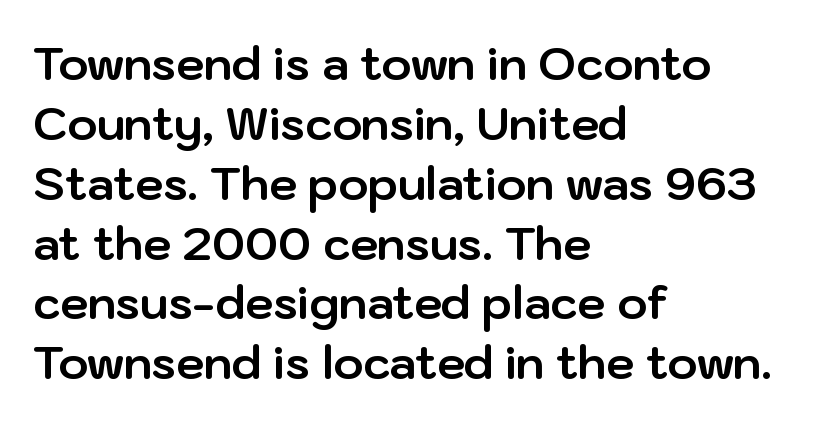
Q: Is the text bold? A: Yes.
Q: Is the text italic (slanted)? A: No, it is upright.
Q: Is the typeface a serif or a sans-serif typeface? A: Sans-serif.
Q: Is the text underlined? A: No.
Q: How is the paragraph aligned? A: Left-aligned.
Q: Is the spacing between letters normal or unusually wide? A: Normal.
Q: Is the spacing between lines tight, normal or loose? A: Normal.
Q: Width (condensed, normal, or wide)? A: Normal.
Q: Stroke contrast? A: Low.
Q: x-height? A: Medium.
Q: Monospaced? A: No.
